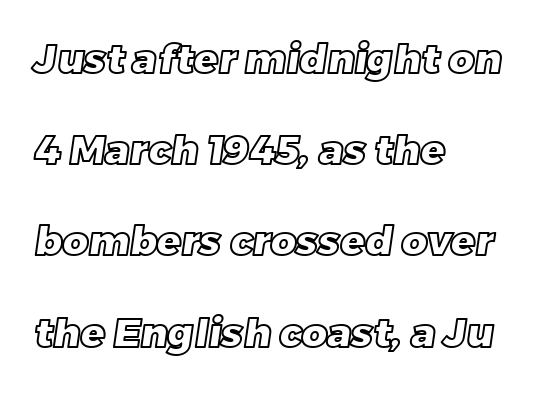
{"width": "normal", "x_height": "large", "monospaced": "no", "underline": "no", "align": "left", "line_spacing": "loose", "line_spacing_ratio": 2.28, "letter_spacing": "normal", "letter_spacing_em": 0.0, "glyph_px": 40}
